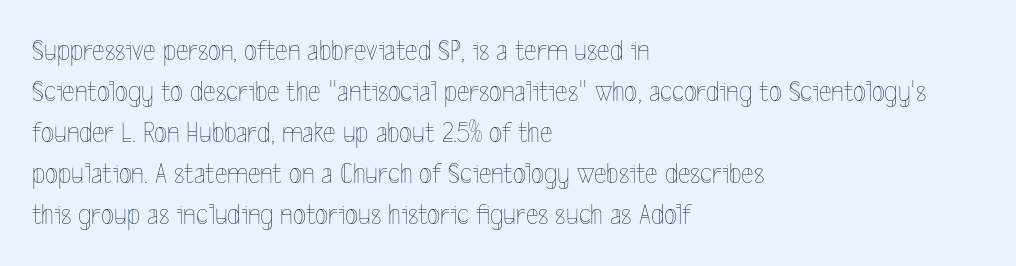
The image shows 30 px thin, condensed type, upright; set left-aligned, normal line spacing (1.37x), normal letter spacing, not underlined; a medium x-height.
